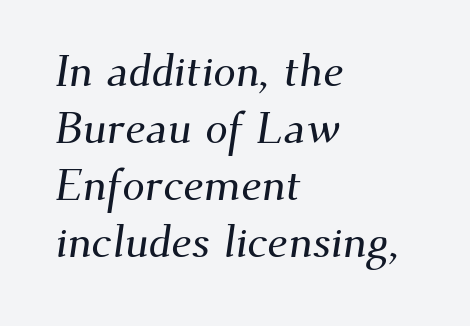
The image shows 45 px serif type; set left-aligned, normal line spacing (1.27x), normal letter spacing, not underlined; medium stroke contrast and a small x-height.
